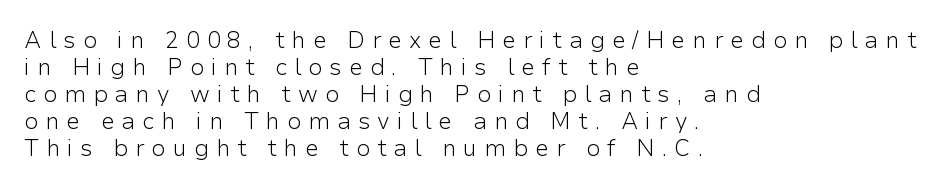
{"italic": "no", "bold": "no", "underline": "no", "align": "left", "line_spacing_ratio": 1.17, "letter_spacing": "wide", "letter_spacing_em": 0.31, "glyph_px": 23}
